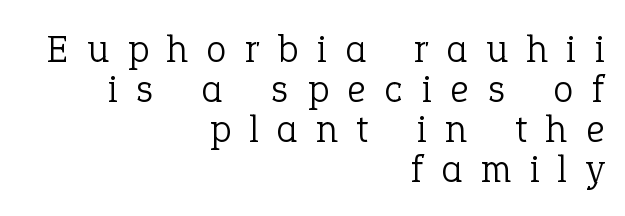
{"serif": "yes", "italic": "no", "bold": "no", "weight": "light", "width": "normal", "stroke_contrast": "low", "x_height": "medium", "monospaced": "no", "underline": "no", "align": "right", "line_spacing": "tight", "line_spacing_ratio": 1.0, "letter_spacing": "wide", "letter_spacing_em": 0.48, "glyph_px": 40}
